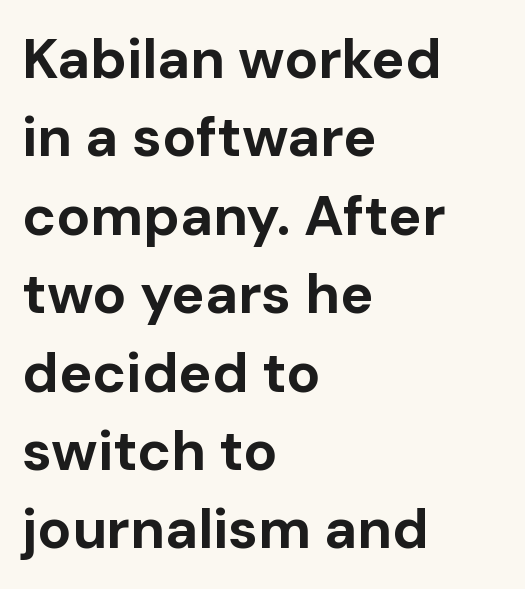
{"serif": "no", "italic": "no", "bold": "yes", "weight": "bold", "width": "normal", "stroke_contrast": "low", "x_height": "medium", "monospaced": "no", "underline": "no", "align": "left", "line_spacing": "normal", "line_spacing_ratio": 1.4, "letter_spacing": "normal", "letter_spacing_em": 0.0, "glyph_px": 56}
